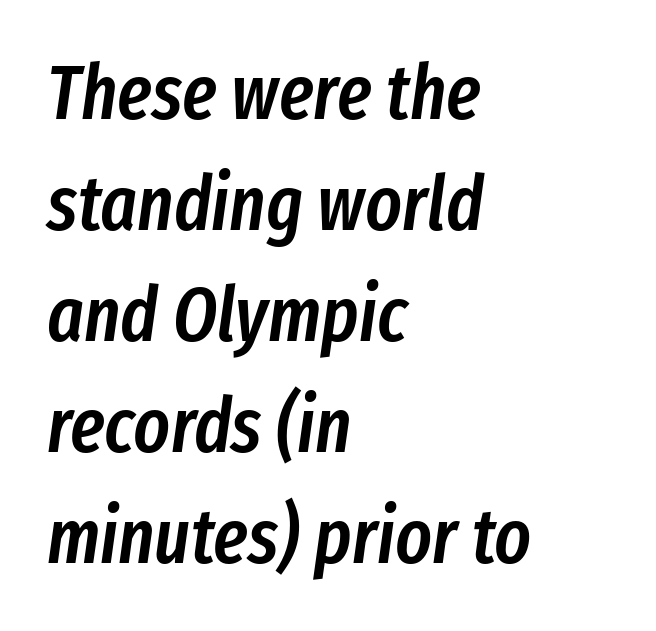
{"italic": "yes", "lean": "right", "slant_degrees": 8, "bold": "semi", "weight": "semibold", "width": "condensed", "stroke_contrast": "low", "x_height": "medium", "monospaced": "no", "underline": "no", "align": "left", "line_spacing": "normal", "line_spacing_ratio": 1.44, "letter_spacing": "normal", "letter_spacing_em": 0.0, "glyph_px": 77}
